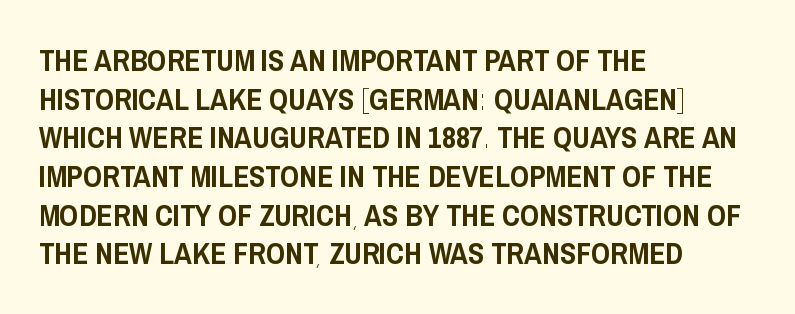
Q: Is the text italic (slanted)? A: No, it is upright.
Q: Is the typeface a serif or a sans-serif typeface? A: Sans-serif.
Q: Is the text underlined? A: No.
Q: How is the paragraph aligned? A: Left-aligned.
Q: Is the spacing between letters normal or unusually wide? A: Normal.
Q: Is the spacing between lines tight, normal or loose? A: Normal.
Q: Width (condensed, normal, or wide)? A: Condensed.
Q: Stroke contrast? A: Low.
Q: x-height? A: Large.
Q: Monospaced? A: No.
